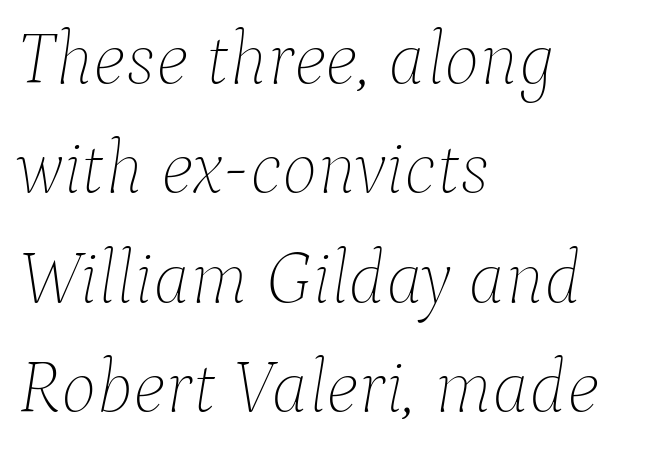
{"italic": "yes", "lean": "right", "slant_degrees": 9, "bold": "no", "weight": "thin", "width": "normal", "stroke_contrast": "low", "x_height": "medium", "monospaced": "no", "underline": "no", "align": "left", "line_spacing": "normal", "line_spacing_ratio": 1.46, "letter_spacing": "normal", "letter_spacing_em": 0.0, "glyph_px": 75}
